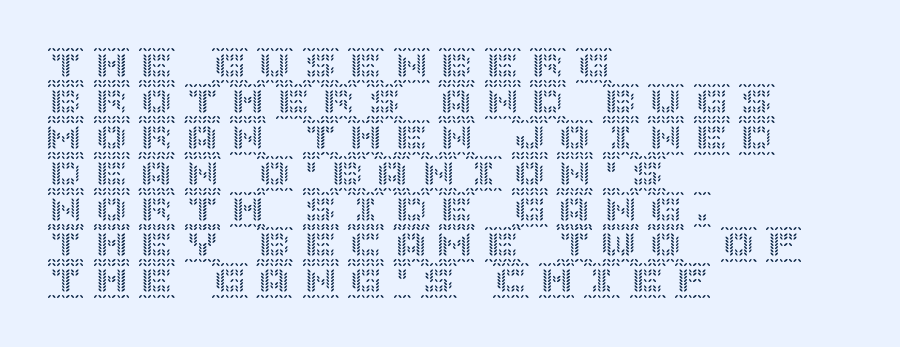
The image shows 37 px text type, upright; set left-aligned, tight line spacing (0.97x), unusually wide letter spacing (+0.23 em), not underlined; a large x-height.
